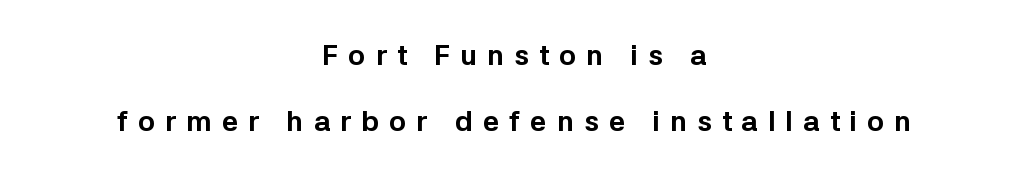
The image shows 29 px bold sans-serif type, upright; set centered, loose line spacing (2.28x), unusually wide letter spacing (+0.34 em), not underlined; low stroke contrast and a medium x-height.
